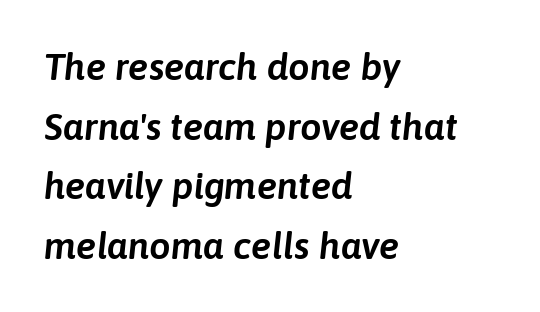
This sample has the flowing, uneven cadence of proportional lettering. Plain, unruled lines of type. Characters are canted at an angle relative to the baseline's perpendicular. Compared with a centered layout, this one pins lines to the left instead. Students, note that the glyphs here touch the page at normal intervals. How would I describe the line gaps? Plain and ordinary.
